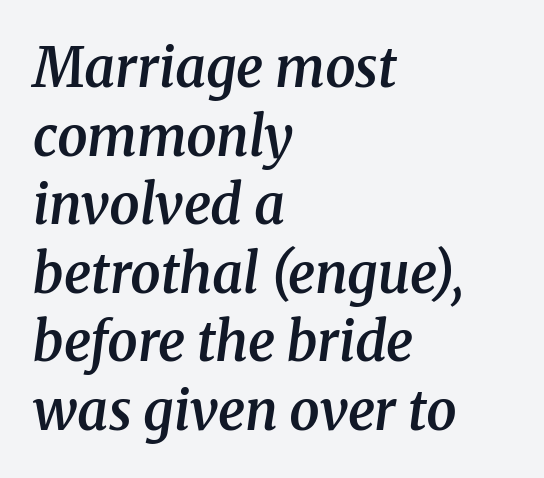
The image shows 54 px semibold serif type, italic (leaning right); set left-aligned, normal line spacing (1.27x), normal letter spacing, not underlined; medium stroke contrast and a medium x-height.
